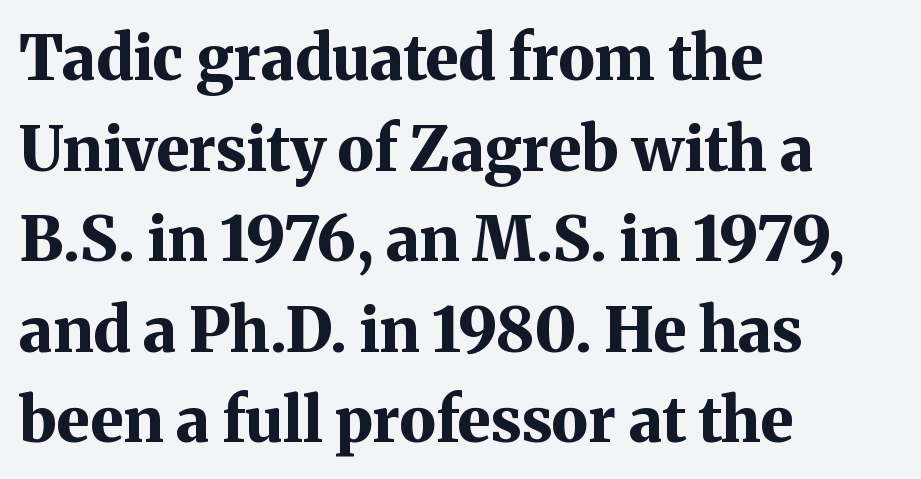
The text block is weighted toward the left margin, trailing off unevenly rightward. Unmarked baselines from the first word to the last. Is the letter spacing exaggerated? No — it looks like the ordinary default. Looks like regular typesetting: each glyph gets only the width it needs. These lines sit exactly where default settings would place them.
